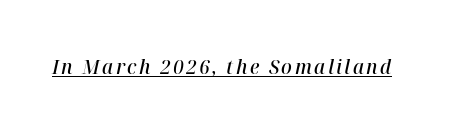
{"italic": "yes", "lean": "right", "slant_degrees": 12, "bold": "semi", "underline": "yes", "glyph_px": 20}
